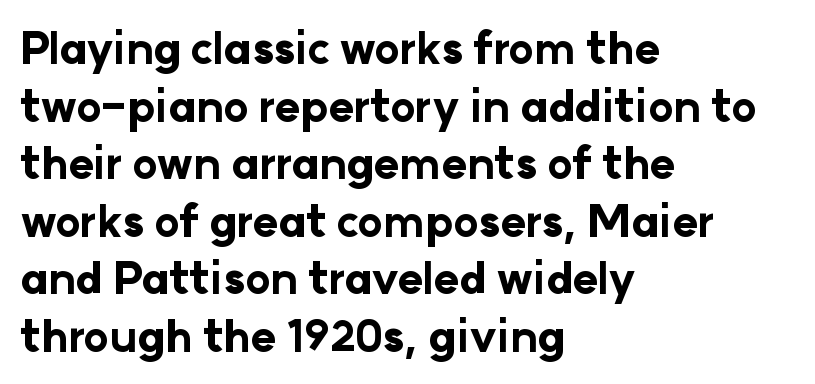
Q: Is the text bold? A: Yes.
Q: Is the text italic (slanted)? A: No, it is upright.
Q: Is the typeface a serif or a sans-serif typeface? A: Sans-serif.
Q: Is the text underlined? A: No.
Q: How is the paragraph aligned? A: Left-aligned.
Q: Is the spacing between letters normal or unusually wide? A: Normal.
Q: Is the spacing between lines tight, normal or loose? A: Normal.
Q: Width (condensed, normal, or wide)? A: Normal.
Q: Stroke contrast? A: Low.
Q: x-height? A: Medium.
Q: Monospaced? A: No.
